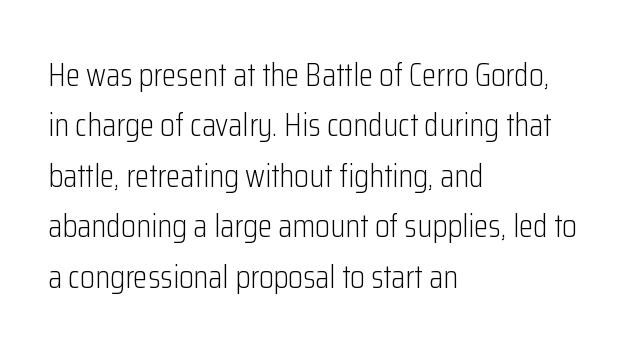
{"serif": "no", "italic": "no", "bold": "no", "weight": "light", "width": "condensed", "stroke_contrast": "low", "x_height": "medium", "monospaced": "no", "underline": "no", "align": "left", "line_spacing": "normal", "line_spacing_ratio": 1.53, "letter_spacing": "normal", "letter_spacing_em": 0.0, "glyph_px": 33}
